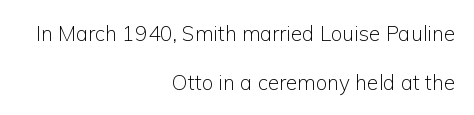
The image shows 21 px text type, upright; set right-aligned, loose line spacing (2.32x), normal letter spacing, not underlined.
